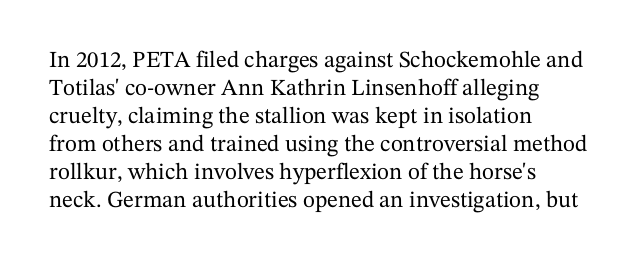
Q: Is the text italic (slanted)? A: No, it is upright.
Q: Is the text underlined? A: No.
Q: How is the paragraph aligned? A: Left-aligned.
Q: Is the spacing between letters normal or unusually wide? A: Normal.
